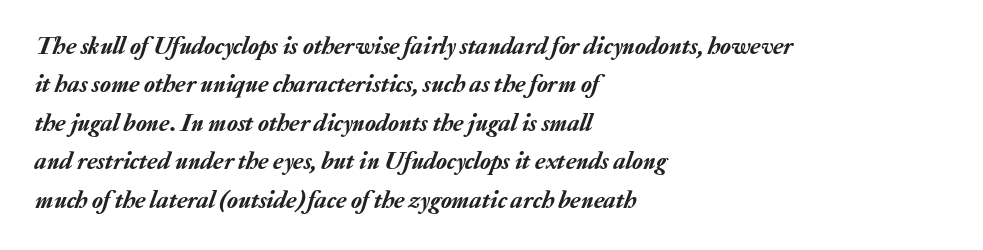
{"italic": "yes", "lean": "right", "slant_degrees": 20, "underline": "no", "align": "left", "line_spacing": "normal", "line_spacing_ratio": 1.54, "letter_spacing": "normal", "letter_spacing_em": 0.0, "glyph_px": 25}
